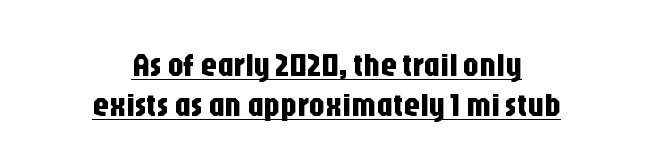
The font family rendered here belongs to the sans-serif group. The compositor balanced each line on the midline. These characters rest on top of a visible drawn line. Words appear dense and cohesive because spacing is normal.
